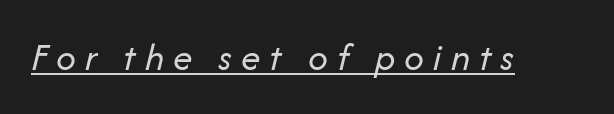
{"italic": "yes", "lean": "right", "slant_degrees": 14, "bold": "no", "weight": "regular", "width": "normal", "stroke_contrast": "low", "x_height": "medium", "monospaced": "no", "underline": "yes", "letter_spacing": "wide", "letter_spacing_em": 0.23, "glyph_px": 39}
